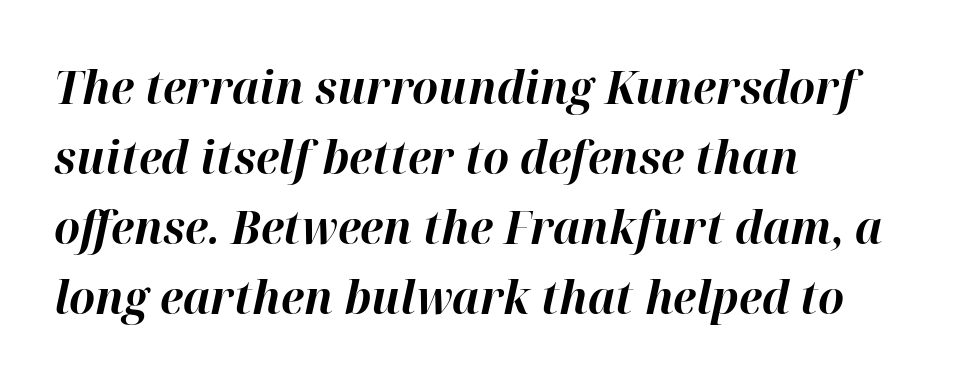
The image shows 46 px bold type, italic (leaning right); set left-aligned, normal line spacing (1.52x), normal letter spacing, not underlined; high stroke contrast and a medium x-height.
